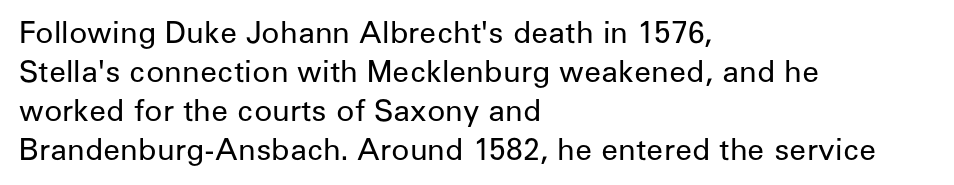
Q: Is the text bold? A: No.
Q: Is the text italic (slanted)? A: No, it is upright.
Q: Is the typeface a serif or a sans-serif typeface? A: Sans-serif.
Q: Is the text underlined? A: No.
Q: How is the paragraph aligned? A: Left-aligned.
Q: Is the spacing between letters normal or unusually wide? A: Normal.
Q: Is the spacing between lines tight, normal or loose? A: Normal.
Q: Width (condensed, normal, or wide)? A: Normal.
Q: Stroke contrast? A: Low.
Q: x-height? A: Medium.
Q: Monospaced? A: No.
